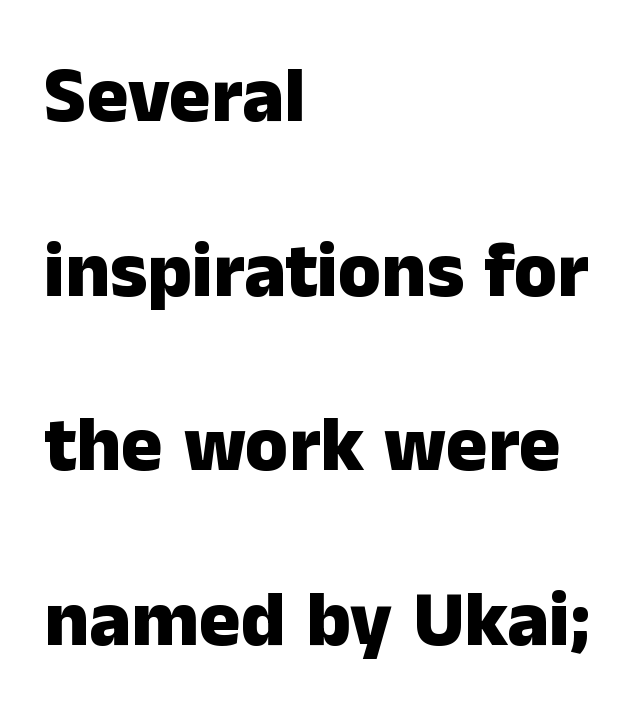
The image shows 78 px heavy sans-serif type, upright; set left-aligned, loose line spacing (2.24x), normal letter spacing, not underlined; low stroke contrast and a medium x-height.
